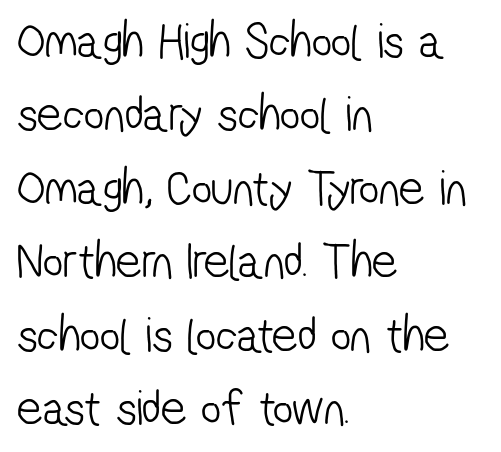
The image shows 50 px light, condensed sans-serif type; set left-aligned, normal line spacing (1.47x), normal letter spacing, not underlined; low stroke contrast and a medium x-height.
